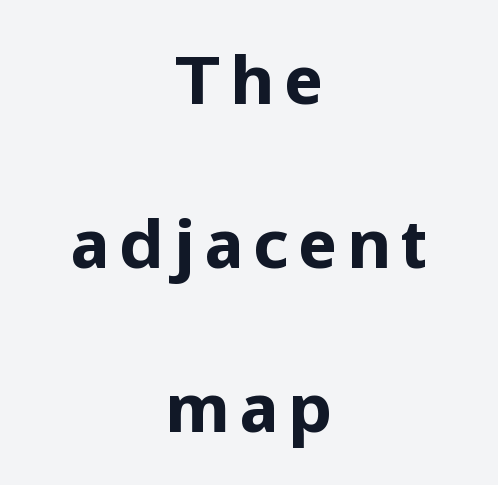
The image shows 68 px bold sans-serif type, upright; set centered, loose line spacing (2.41x), not underlined; low stroke contrast and a medium x-height.
